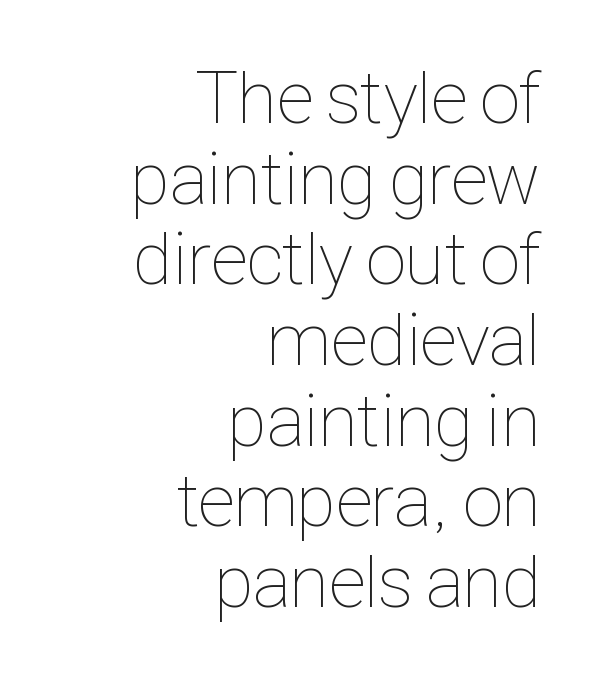
The passage is arranged like a letterhead date or caption credit — flush right. No extra ink here — the face is not bold. Tracking here is standard; glyphs follow each other at the usual distance. Italic: no, the glyphs are upright roman. Character widths vary here, with narrow letters taking less room than wide ones. Words float on clear page, feet unadorned.
